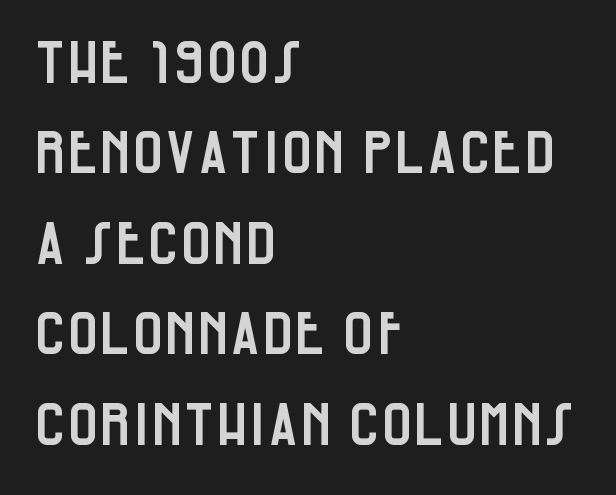
{"serif": "no", "italic": "no", "width": "condensed", "stroke_contrast": "low", "x_height": "large", "monospaced": "no", "underline": "no", "align": "left", "line_spacing": "normal", "line_spacing_ratio": 1.56, "letter_spacing": "normal", "letter_spacing_em": 0.0, "glyph_px": 58}
